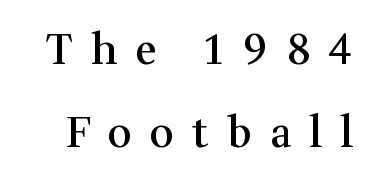
The image shows 42 px semibold serif type, upright; set loose line spacing (1.97x), unusually wide letter spacing (+0.43 em), not underlined; medium stroke contrast and a medium x-height.
